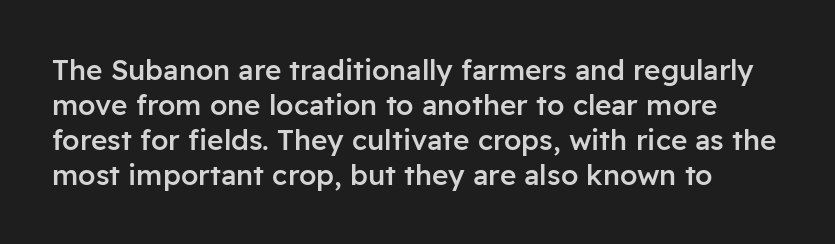
Designer's note — italics off, roman on. No feet cap the strokes, marking this as sans-serif type. A fair bit of extra ink — the face is semibold, not bold. Whoever set this chose a conventional vertical rhythm. Do the characters align in a grid? No, the font is proportional.
